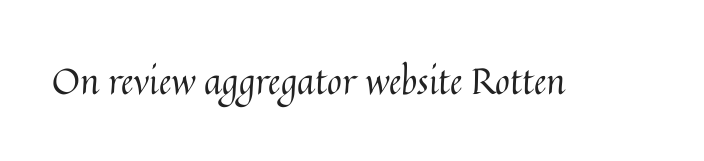
The image shows 36 px regular-weight type; set normal letter spacing, not underlined; medium stroke contrast and a medium x-height.
